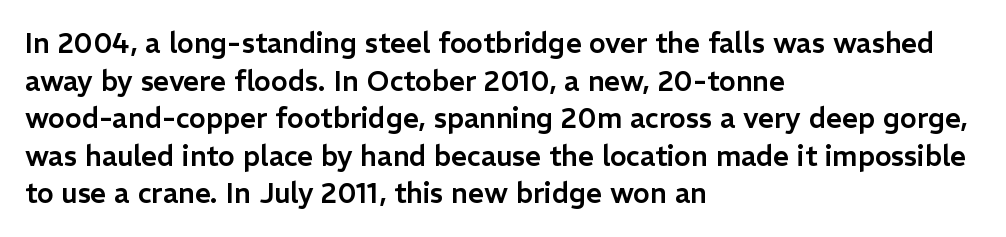
The image shows 28 px sans-serif type, upright; set left-aligned, normal line spacing (1.34x), normal letter spacing, not underlined; low stroke contrast and a medium x-height.
